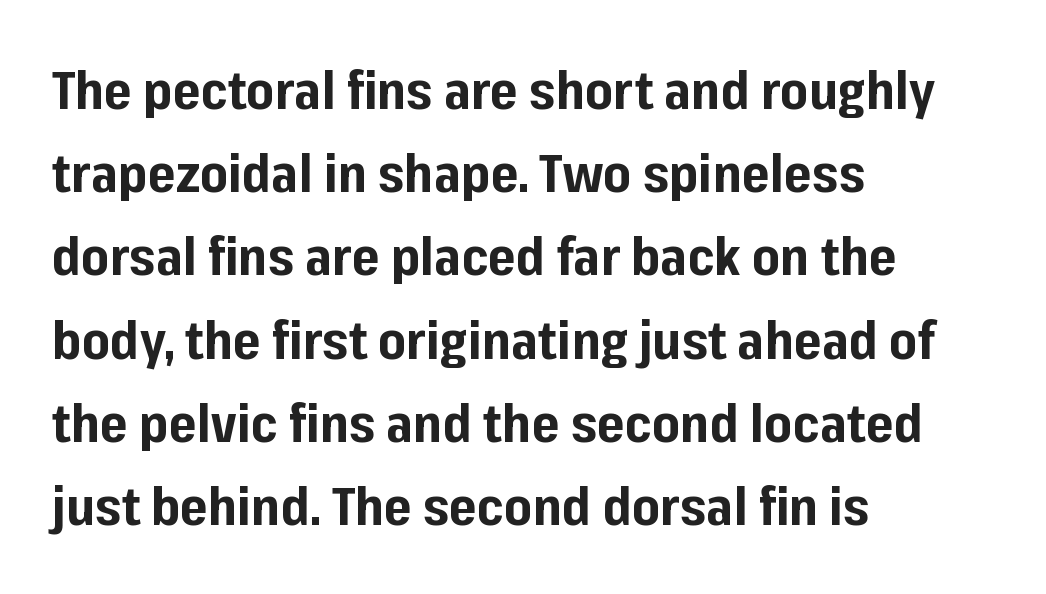
The image shows 53 px bold sans-serif type, upright; set left-aligned, normal line spacing (1.57x), normal letter spacing, not underlined; low stroke contrast and a medium x-height.
